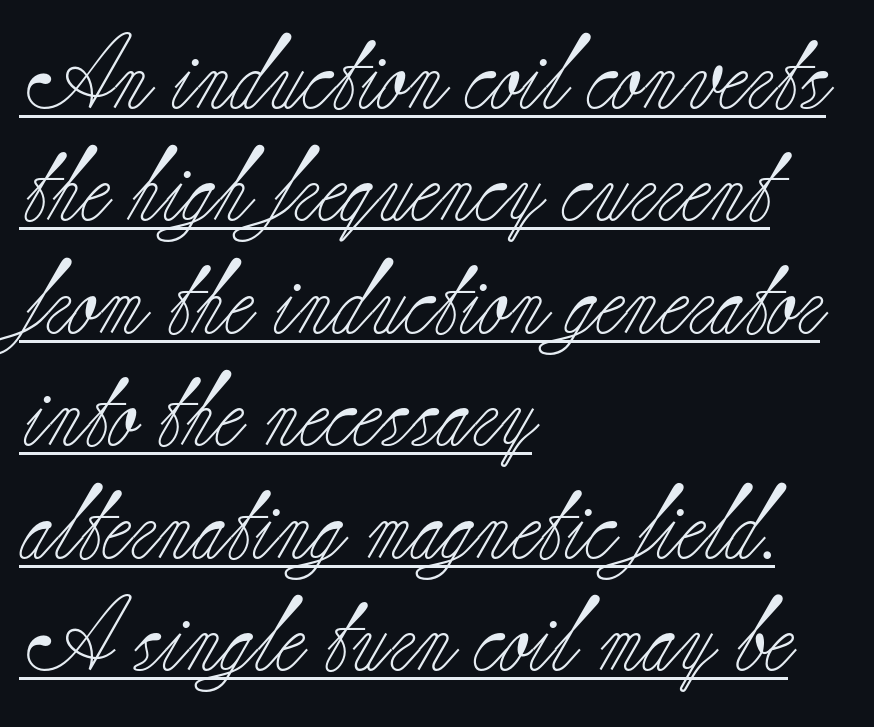
The image shows 74 px light serif type; set left-aligned, normal line spacing (1.52x), normal letter spacing, underlined; low stroke contrast and a small x-height.
